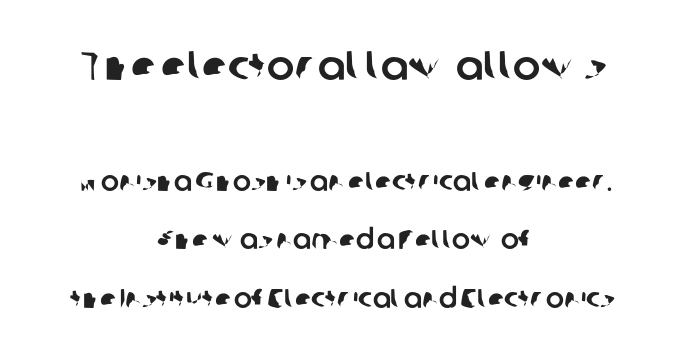
{"serif": "no", "width": "normal", "stroke_contrast": "low", "x_height": "medium", "monospaced": "no", "underline": "no", "align": "center", "line_spacing": "loose", "line_spacing_ratio": 2.17, "letter_spacing": "normal", "letter_spacing_em": 0.0, "larger_block": "first", "size_ratio": 1.52, "glyph_px": 41}
